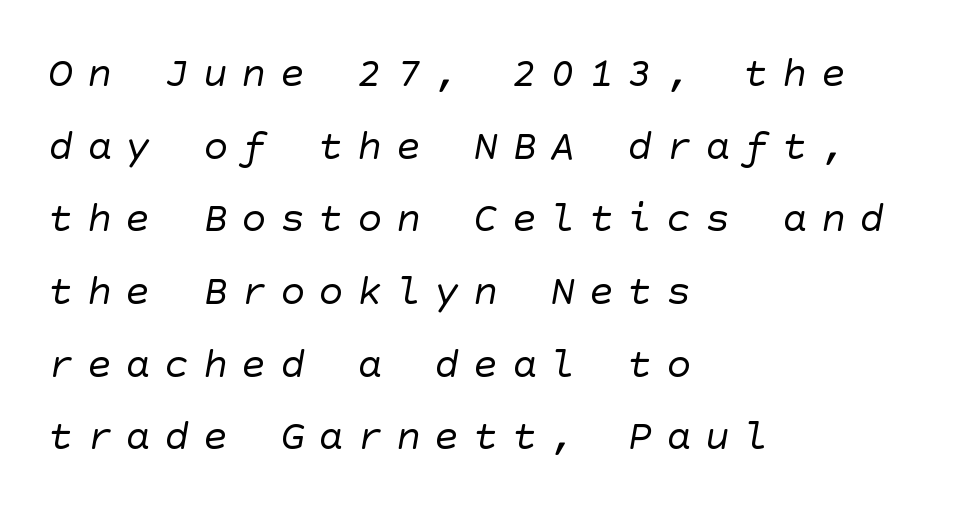
The image shows 42 px regular-weight sans-serif type; set left-aligned, line spacing 1.73x, unusually wide letter spacing (+0.32 em), not underlined; low stroke contrast and a large x-height.
